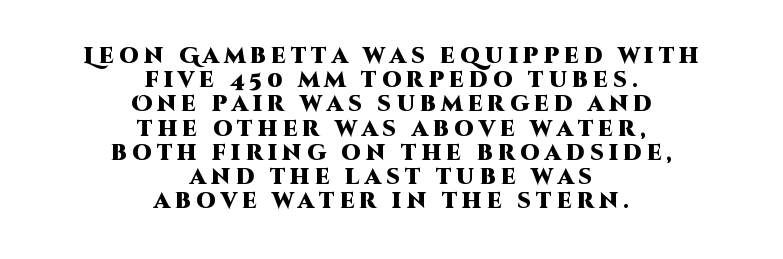
Q: Is the text bold? A: Yes.
Q: Is the text italic (slanted)? A: No, it is upright.
Q: Is the text underlined? A: No.
Q: How is the paragraph aligned? A: Centered.
Q: Is the spacing between letters normal or unusually wide? A: Unusually wide.
Q: Is the spacing between lines tight, normal or loose? A: Tight.
